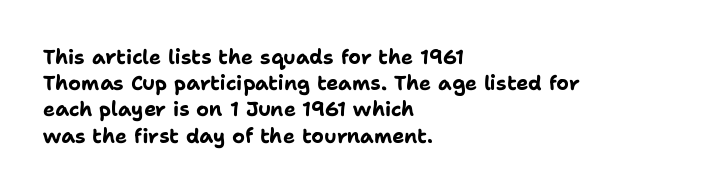
Q: Is the text bold? A: Yes.
Q: Is the text italic (slanted)? A: No, it is upright.
Q: Is the text underlined? A: No.
Q: How is the paragraph aligned? A: Left-aligned.
Q: Is the spacing between letters normal or unusually wide? A: Normal.
Q: Is the spacing between lines tight, normal or loose? A: Normal.
